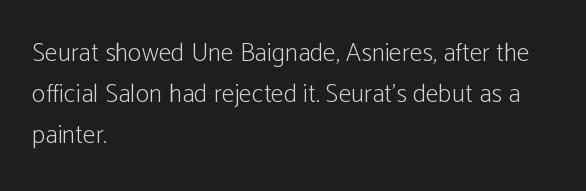
Q: Is the text bold? A: No.
Q: Is the text italic (slanted)? A: No, it is upright.
Q: Is the text underlined? A: No.
Q: How is the paragraph aligned? A: Left-aligned.
Q: Is the spacing between letters normal or unusually wide? A: Normal.
Q: Is the spacing between lines tight, normal or loose? A: Normal.
